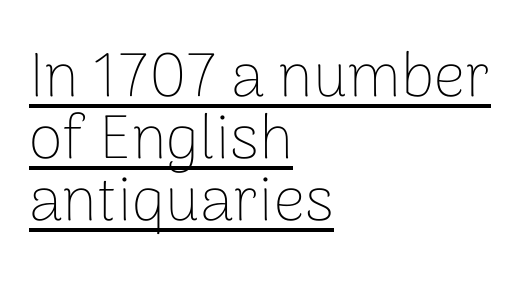
{"serif": "no", "italic": "no", "bold": "no", "weight": "thin", "width": "normal", "stroke_contrast": "low", "x_height": "medium", "monospaced": "no", "underline": "yes", "align": "left", "line_spacing": "tight", "line_spacing_ratio": 1.0, "letter_spacing": "normal", "letter_spacing_em": 0.0, "glyph_px": 62}
